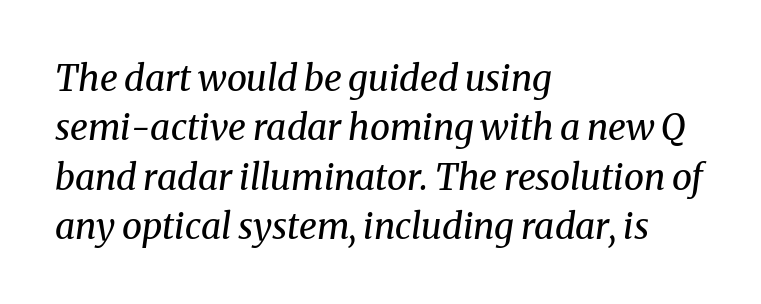
Q: Is the text bold? A: No.
Q: Is the text italic (slanted)? A: Yes, it leans right by about 8 degrees.
Q: Is the typeface a serif or a sans-serif typeface? A: Serif.
Q: Is the text underlined? A: No.
Q: How is the paragraph aligned? A: Left-aligned.
Q: Is the spacing between letters normal or unusually wide? A: Normal.
Q: Is the spacing between lines tight, normal or loose? A: Normal.
Q: Width (condensed, normal, or wide)? A: Normal.
Q: Stroke contrast? A: Medium.
Q: x-height? A: Medium.
Q: Monospaced? A: No.
